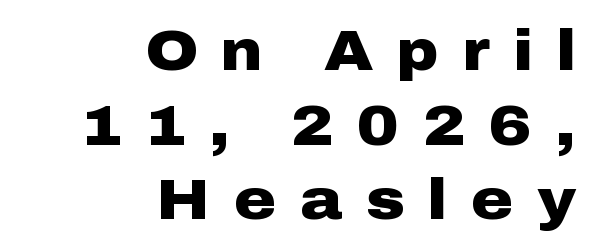
{"serif": "no", "italic": "no", "bold": "yes", "weight": "heavy", "width": "wide", "stroke_contrast": "low", "x_height": "medium", "monospaced": "no", "underline": "no", "align": "right", "line_spacing": "normal", "line_spacing_ratio": 1.31, "letter_spacing": "wide", "letter_spacing_em": 0.42, "glyph_px": 57}
